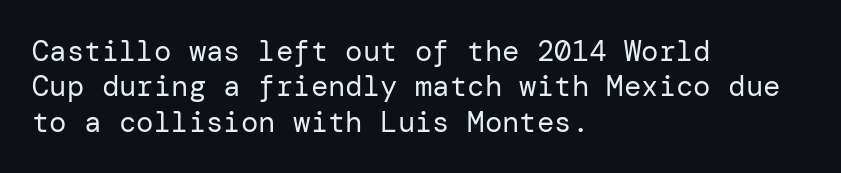
Q: Is the text bold? A: No.
Q: Is the text italic (slanted)? A: No, it is upright.
Q: Is the typeface a serif or a sans-serif typeface? A: Sans-serif.
Q: Is the text underlined? A: No.
Q: How is the paragraph aligned? A: Left-aligned.
Q: Is the spacing between letters normal or unusually wide? A: Normal.
Q: Width (condensed, normal, or wide)? A: Normal.
Q: Stroke contrast? A: Low.
Q: x-height? A: Medium.
